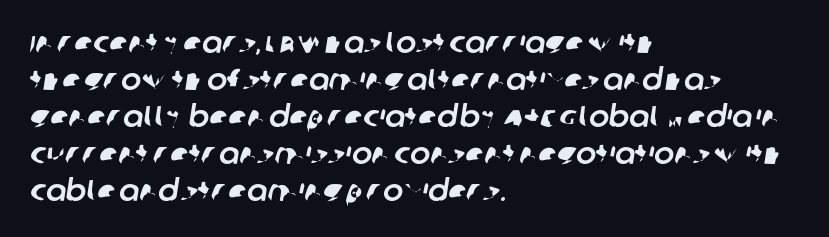
The image shows 30 px sans-serif type; set left-aligned, line spacing 1.23x, normal letter spacing, not underlined; low stroke contrast and a large x-height.
